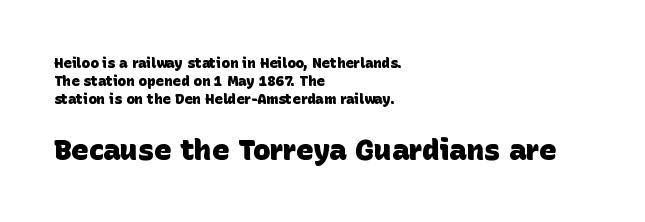
{"serif": "no", "bold": "yes", "weight": "heavy", "width": "normal", "stroke_contrast": "low", "x_height": "large", "monospaced": "no", "underline": "no", "align": "left", "line_spacing": "normal", "line_spacing_ratio": 1.3, "letter_spacing": "normal", "letter_spacing_em": 0.0, "larger_block": "second", "size_ratio": 2.07, "glyph_px": 29}
